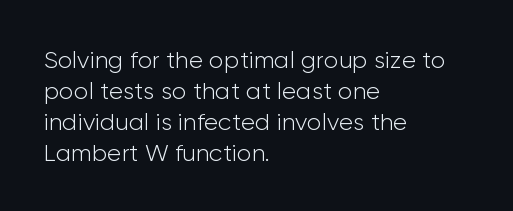
{"italic": "no", "bold": "no", "underline": "no", "align": "left", "line_spacing": "normal", "line_spacing_ratio": 1.29, "letter_spacing": "normal", "letter_spacing_em": 0.0, "glyph_px": 24}
